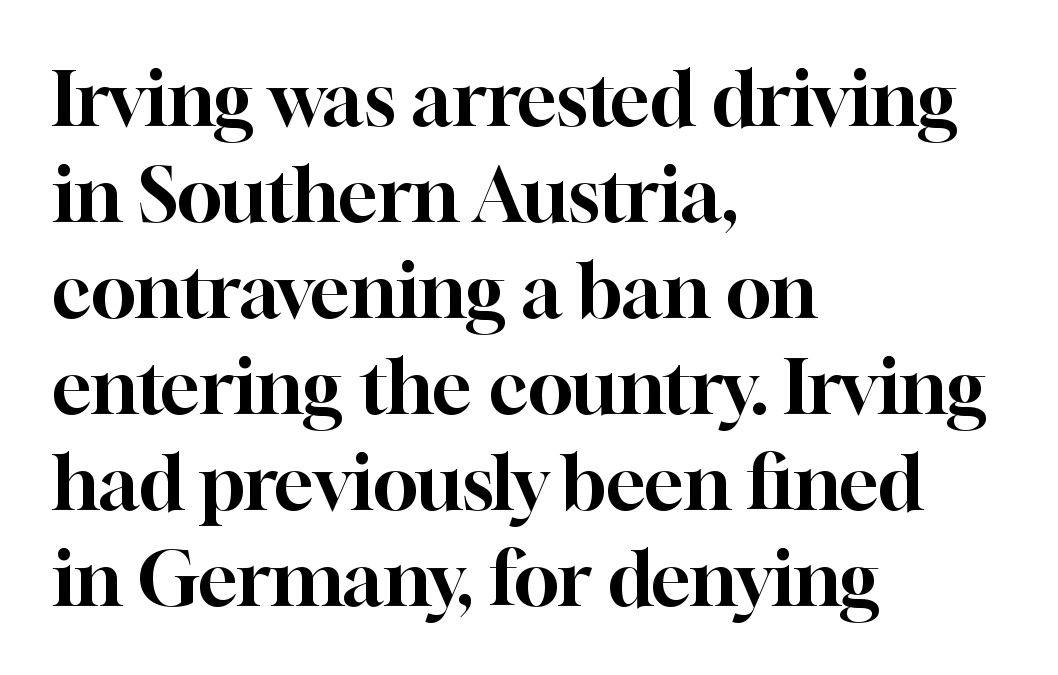
{"serif": "yes", "italic": "no", "width": "normal", "stroke_contrast": "high", "x_height": "medium", "monospaced": "no", "underline": "no", "align": "left", "line_spacing": "normal", "line_spacing_ratio": 1.28, "letter_spacing": "normal", "letter_spacing_em": 0.0, "glyph_px": 75}
